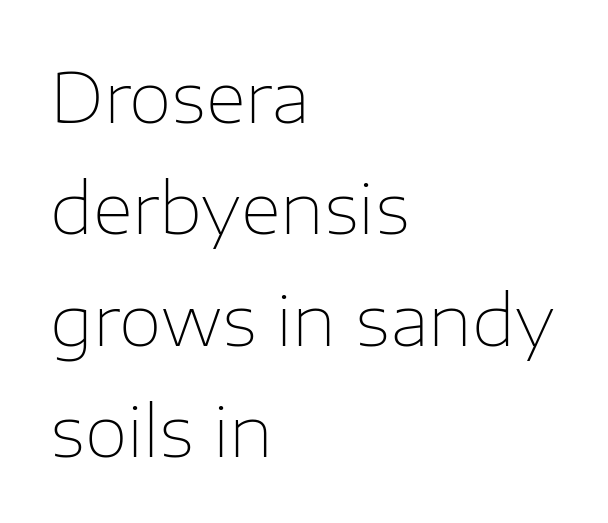
Baseline-to-baseline distance is the conventional proportion of letter height. Alignment: flush left. Every character sits straight up, as roman type does. Decoration check: the copy has no underline. The characters display no serif detailing; their extremities are plain.
